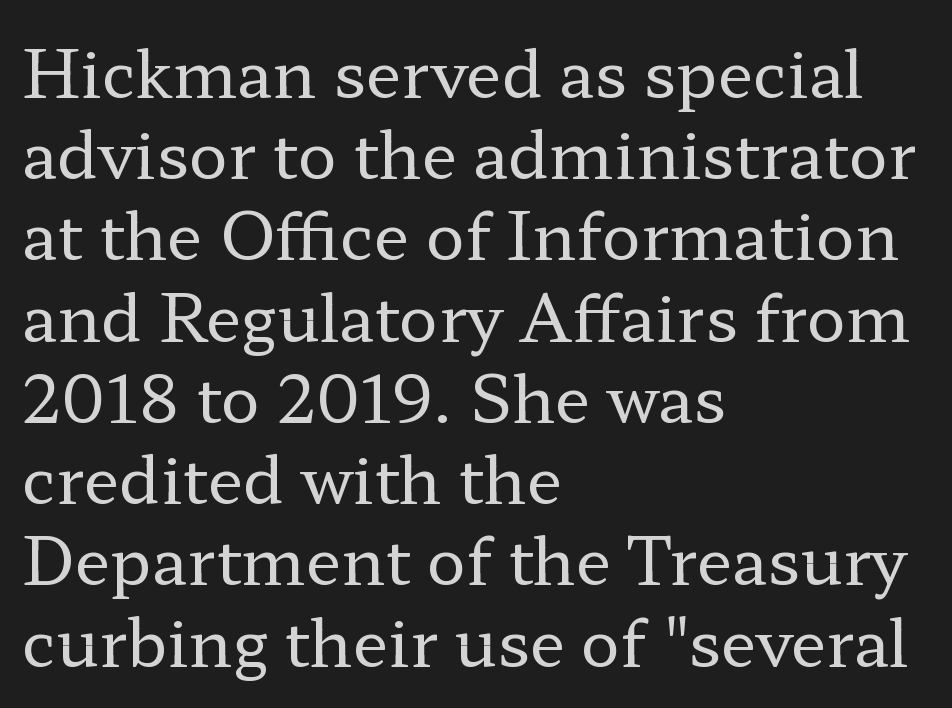
Leading matches the norm, producing a regular column. Here the designer chose a conventional face with non-uniform glyph widths. No extra tracking has been applied to these lines. What kind of face is this? One with serifs. Ordinary non-slanted type is in use. These glyphs show unthickened strokes, regular width or finer.
